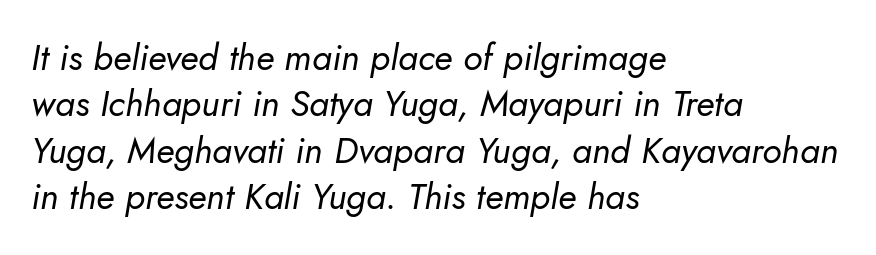
The image shows 36 px regular-weight type, italic (leaning right); set left-aligned, normal line spacing (1.29x), normal letter spacing, not underlined; low stroke contrast and a small x-height.
